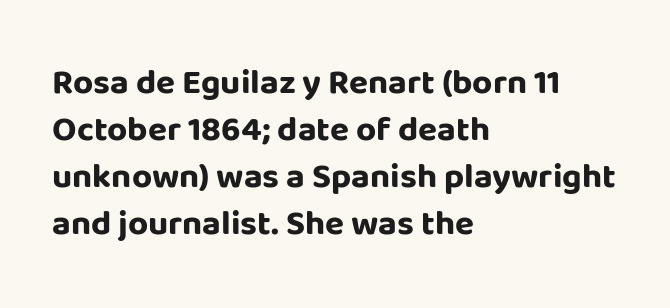
The image shows 35 px bold sans-serif type, upright; set left-aligned, normal line spacing (1.34x), normal letter spacing, not underlined; low stroke contrast and a large x-height.
